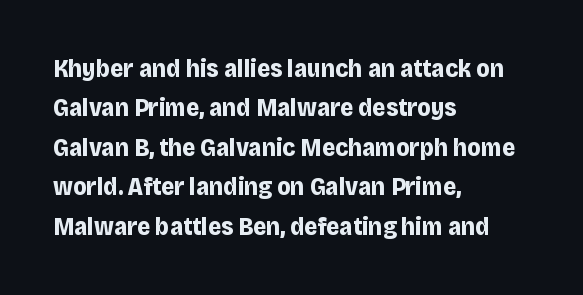
Q: Is the text bold? A: Yes.
Q: Is the text italic (slanted)? A: No, it is upright.
Q: Is the text underlined? A: No.
Q: How is the paragraph aligned? A: Left-aligned.
Q: Is the spacing between letters normal or unusually wide? A: Normal.
Q: Is the spacing between lines tight, normal or loose? A: Normal.
